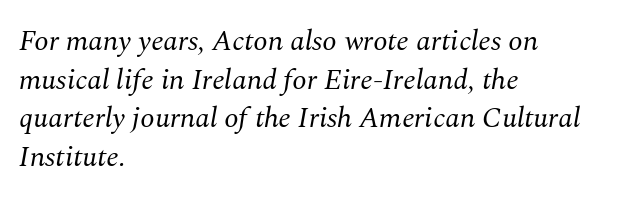
Q: Is the text bold? A: No.
Q: Is the text italic (slanted)? A: Yes, it leans right by about 10 degrees.
Q: Is the typeface a serif or a sans-serif typeface? A: Serif.
Q: Is the text underlined? A: No.
Q: How is the paragraph aligned? A: Left-aligned.
Q: Is the spacing between letters normal or unusually wide? A: Normal.
Q: Is the spacing between lines tight, normal or loose? A: Normal.
Q: Width (condensed, normal, or wide)? A: Normal.
Q: Stroke contrast? A: Medium.
Q: x-height? A: Medium.
Q: Monospaced? A: No.
